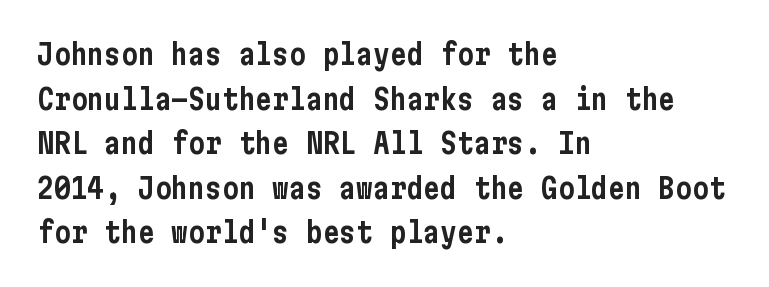
The area under the type is left untouched. Teacher's note: observe the even left margin — that is flush-left alignment. Look at the tracking — it's just the regular setting, nothing added. Each new line begins a customary step beneath the previous one. A typesetter would label this face a sans. A typesetter would mark this as roman, not italic.
